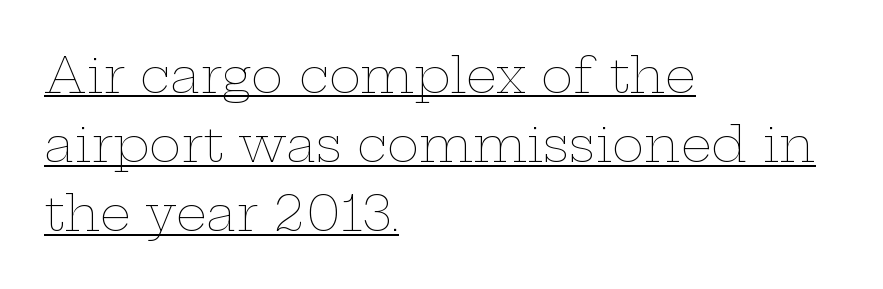
The rendered words wear a rule along their underside. Rendered with straight, roman letterforms. Do the characters align in a grid? No, the font is proportional. This reads as an unemphasized weight, regular at the heaviest.
